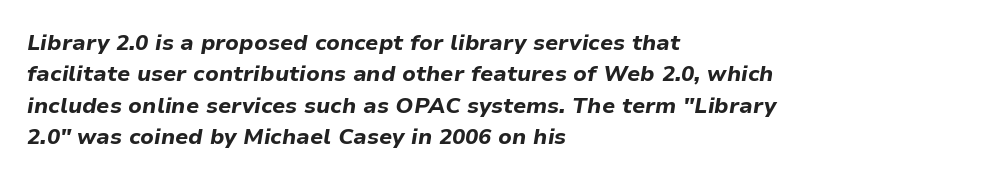
The string is rendered with underlining switched off. Leading: standard. The setting favours the left margin, as ordinary paragraphs usually do. Characters follow at the spacing the type designer built in. These lines were composed using italics. The characters look thick and weighty, a clear bold.
